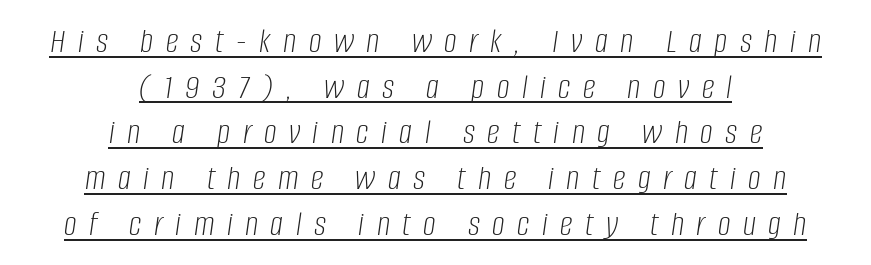
In designer terms, the underline attribute is active on this setting. Think of a printed novel: that variable character pitch is what you see here. How are the letters spaced? Widely, with obvious added tracking. The text block is weighted toward neither margin, spreading evenly from the middle. Compared with typical paragraphs, the rows here are spaced about the same. The specimen reads as italic at a glance.
